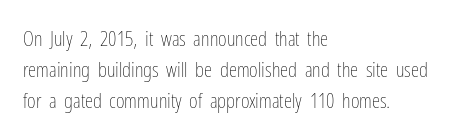
No chunkiness to these letters — they're not bold. The area under the type is left untouched. This rendering uses left alignment, leaving the right contour irregular. The font's upright variant was chosen for this text. Compared with typical body copy, the letter spacing here is the same.
